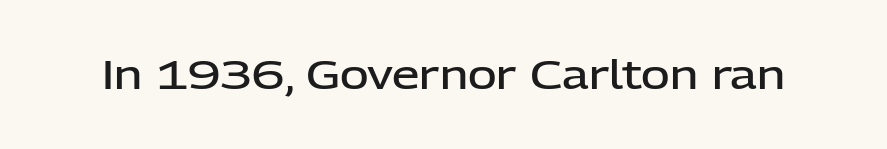
{"serif": "no", "italic": "no", "bold": "semi", "weight": "semibold", "width": "normal", "stroke_contrast": "low", "x_height": "medium", "monospaced": "no", "underline": "no", "letter_spacing": "normal", "letter_spacing_em": 0.0, "glyph_px": 39}
